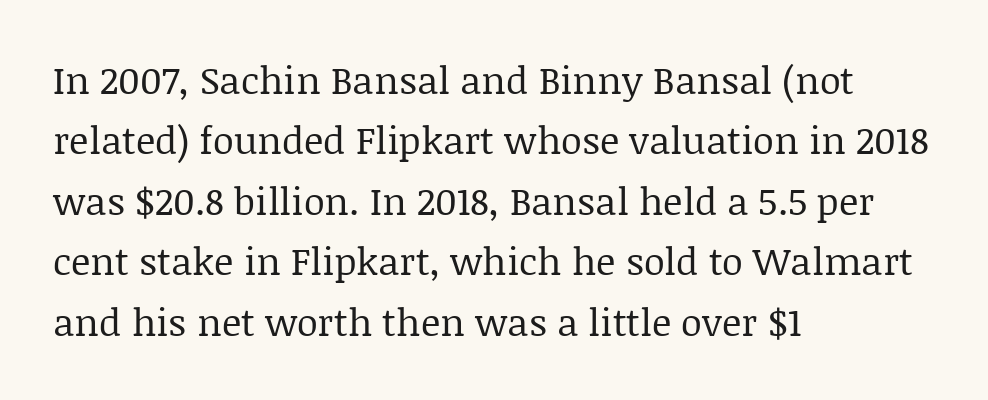
Q: Is the text bold? A: No.
Q: Is the text italic (slanted)? A: No, it is upright.
Q: Is the typeface a serif or a sans-serif typeface? A: Serif.
Q: Is the text underlined? A: No.
Q: How is the paragraph aligned? A: Left-aligned.
Q: Is the spacing between letters normal or unusually wide? A: Normal.
Q: Is the spacing between lines tight, normal or loose? A: Normal.
Q: Width (condensed, normal, or wide)? A: Normal.
Q: Stroke contrast? A: Low.
Q: x-height? A: Large.
Q: Monospaced? A: No.
